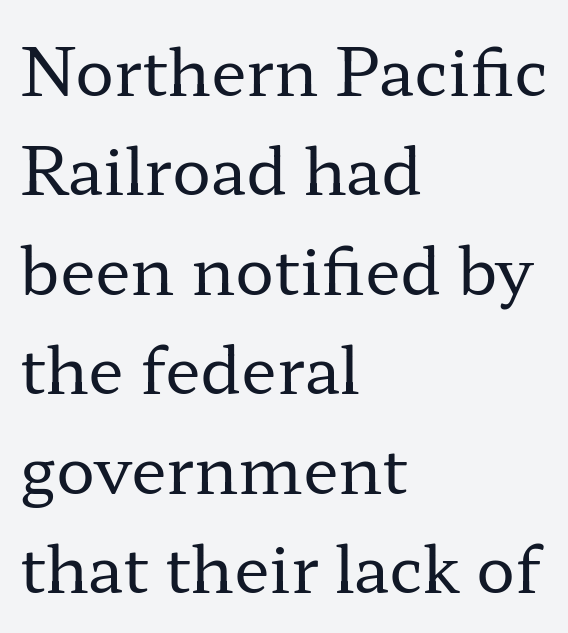
Q: Is the text bold? A: No.
Q: Is the text italic (slanted)? A: No, it is upright.
Q: Is the typeface a serif or a sans-serif typeface? A: Serif.
Q: Is the text underlined? A: No.
Q: How is the paragraph aligned? A: Left-aligned.
Q: Is the spacing between letters normal or unusually wide? A: Normal.
Q: Is the spacing between lines tight, normal or loose? A: Normal.
Q: Width (condensed, normal, or wide)? A: Wide.
Q: Stroke contrast? A: Low.
Q: x-height? A: Medium.
Q: Monospaced? A: No.
